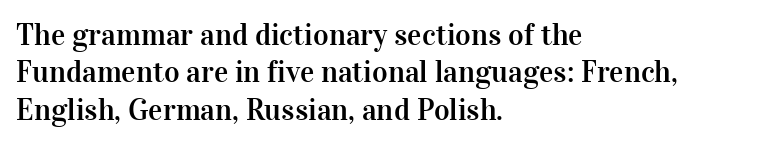
A bare baseline throughout the passage. The passage shown is typed in a proportional face where columns would drift. Font category for this specimen: serif. These lines keep a tight, regular rhythm from letter to letter.
